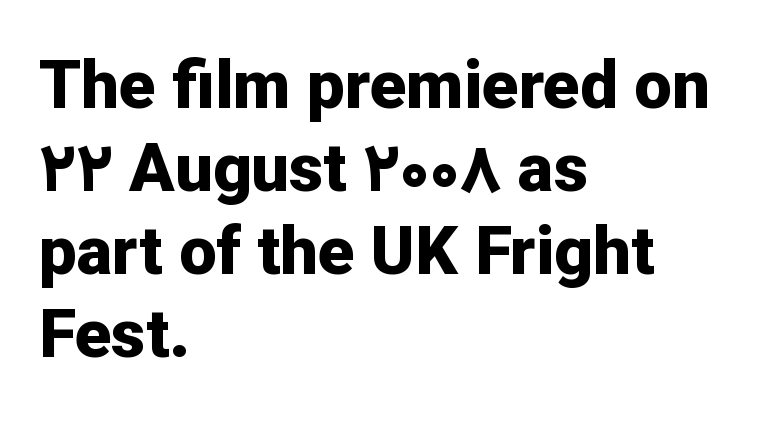
Q: Is the text bold? A: Yes.
Q: Is the text italic (slanted)? A: No, it is upright.
Q: Is the typeface a serif or a sans-serif typeface? A: Sans-serif.
Q: Is the text underlined? A: No.
Q: How is the paragraph aligned? A: Left-aligned.
Q: Is the spacing between letters normal or unusually wide? A: Normal.
Q: Width (condensed, normal, or wide)? A: Normal.
Q: Stroke contrast? A: Low.
Q: x-height? A: Medium.
Q: Monospaced? A: No.
